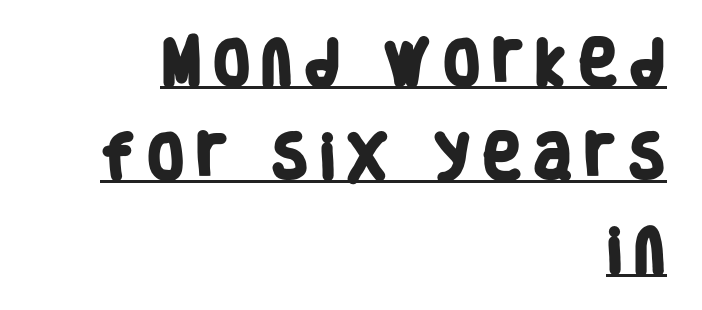
Q: Is the text bold? A: Yes.
Q: Is the typeface a serif or a sans-serif typeface? A: Sans-serif.
Q: Is the text underlined? A: Yes.
Q: How is the paragraph aligned? A: Right-aligned.
Q: Width (condensed, normal, or wide)? A: Condensed.
Q: Stroke contrast? A: Low.
Q: x-height? A: Large.
Q: Monospaced? A: No.
